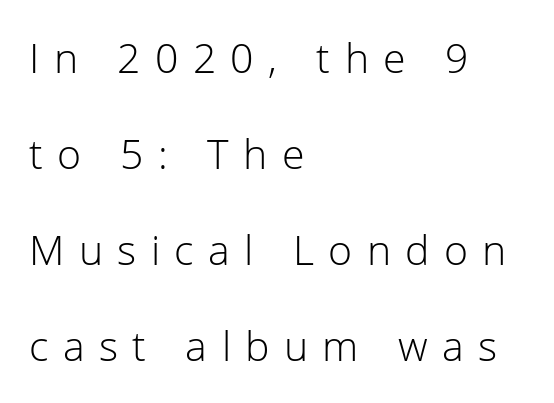
Note the varied advance widths — an 'i' is clearly narrower than an 'm'. The cut favours lightness, reaching ordinary text weight at its darkest. Italic: no, the glyphs are upright roman. Unmarked baselines from the first word to the last. No feet cap the strokes, marking this as sans-serif type. A student would call this left alignment; a typographer would say flush left, rag right.
